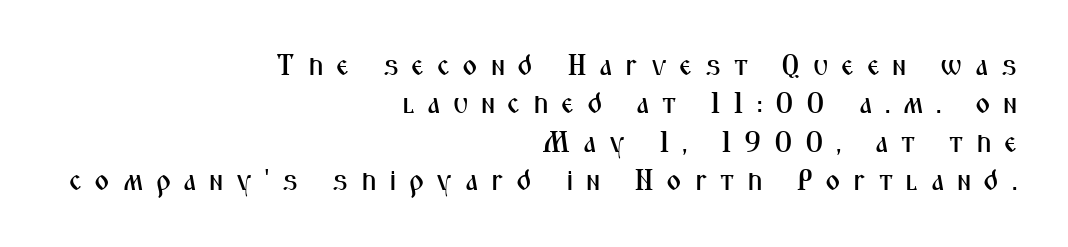
Q: Is the text italic (slanted)? A: No, it is upright.
Q: Is the typeface a serif or a sans-serif typeface? A: Sans-serif.
Q: Is the text underlined? A: No.
Q: How is the paragraph aligned? A: Right-aligned.
Q: Is the spacing between letters normal or unusually wide? A: Unusually wide.
Q: Is the spacing between lines tight, normal or loose? A: Normal.
Q: Width (condensed, normal, or wide)? A: Condensed.
Q: Stroke contrast? A: Medium.
Q: x-height? A: Medium.
Q: Monospaced? A: No.
